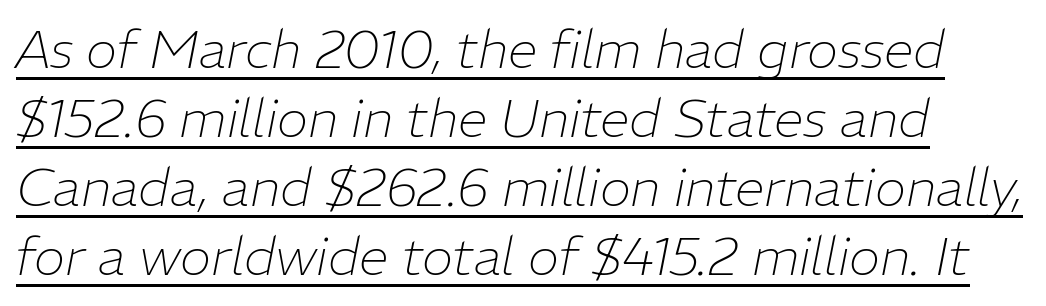
{"italic": "yes", "lean": "right", "slant_degrees": 11, "bold": "no", "weight": "thin", "width": "normal", "stroke_contrast": "low", "x_height": "medium", "monospaced": "no", "underline": "yes", "line_spacing": "normal", "line_spacing_ratio": 1.3, "letter_spacing": "normal", "letter_spacing_em": 0.0, "glyph_px": 53}
